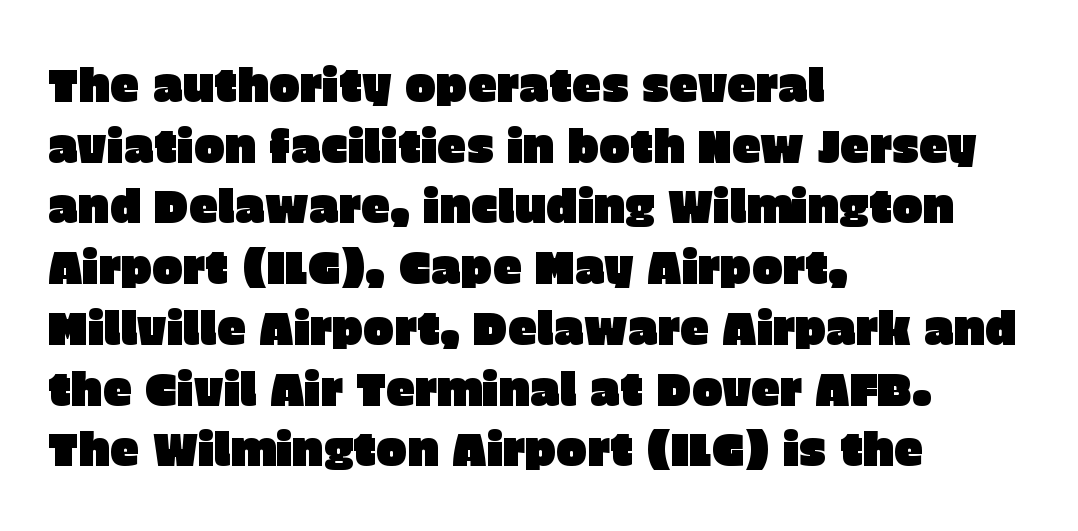
The image shows 46 px sans-serif type, upright; set left-aligned, normal line spacing (1.32x), normal letter spacing, not underlined; low stroke contrast and a large x-height.
